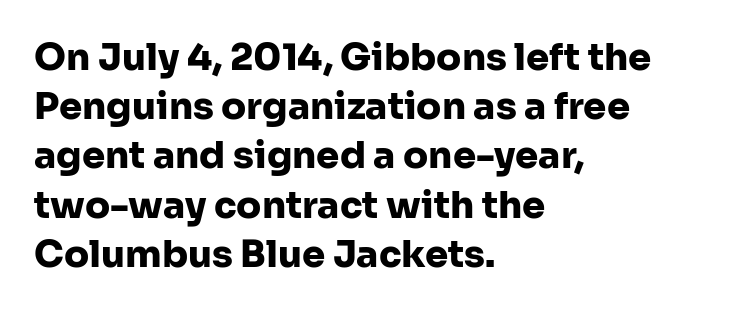
{"serif": "no", "italic": "no", "bold": "yes", "weight": "heavy", "width": "normal", "stroke_contrast": "low", "x_height": "medium", "monospaced": "no", "underline": "no", "align": "left", "line_spacing": "normal", "line_spacing_ratio": 1.33, "letter_spacing": "normal", "letter_spacing_em": 0.0, "glyph_px": 37}
